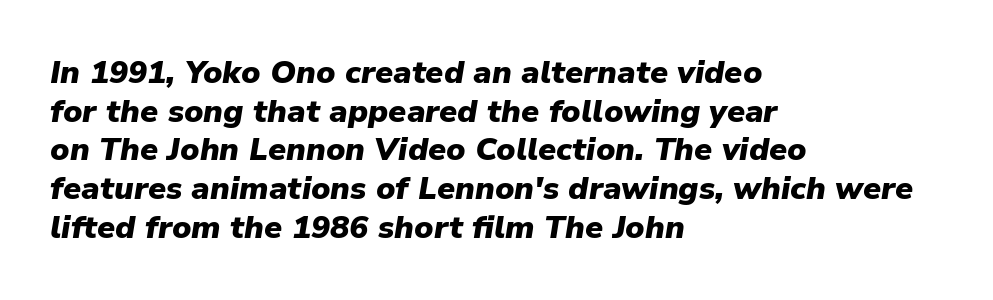
The image shows 32 px heavy type, italic (leaning right); set left-aligned, line spacing 1.21x, normal letter spacing, not underlined; low stroke contrast and a medium x-height.
